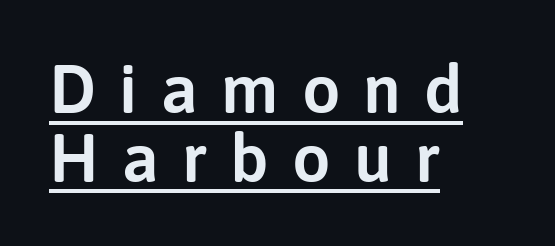
Are there feet on the stems? There aren't — it's a sans. Tall strokes in this sample are plumb rather than angled. Is the letter spacing exaggerated? Yes — the characters are pushed far apart. The vertical gap from one line to the next is small.
